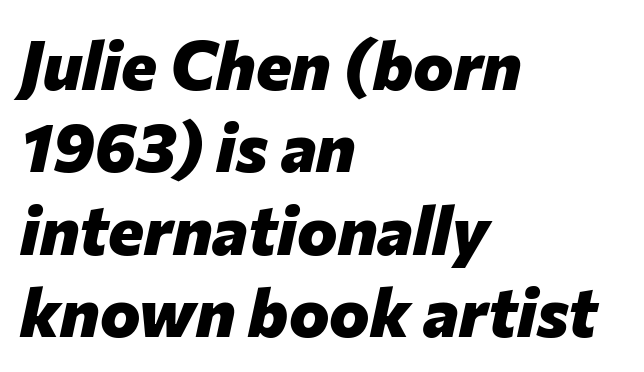
Q: Is the text bold? A: Yes.
Q: Is the text italic (slanted)? A: Yes, it leans right by about 12 degrees.
Q: Is the text underlined? A: No.
Q: How is the paragraph aligned? A: Left-aligned.
Q: Is the spacing between letters normal or unusually wide? A: Normal.
Q: Width (condensed, normal, or wide)? A: Normal.
Q: Stroke contrast? A: Low.
Q: x-height? A: Medium.
Q: Monospaced? A: No.
